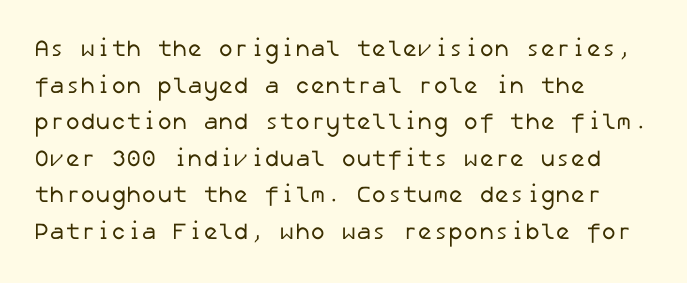
These lines sit exactly where default settings would place them. Teacher's note: observe the even left margin — that is flush-left alignment. Unmarked baselines from the first word to the last. The horizontal fit of the characters is conventional and even. Summary of weight: not heavy and not bold.
